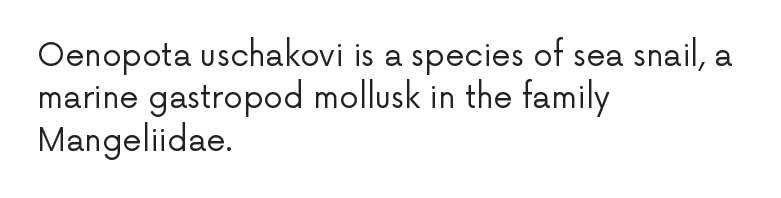
The image shows 31 px regular-weight sans-serif type, upright; set left-aligned, normal line spacing (1.37x), normal letter spacing, not underlined; low stroke contrast and a medium x-height.
